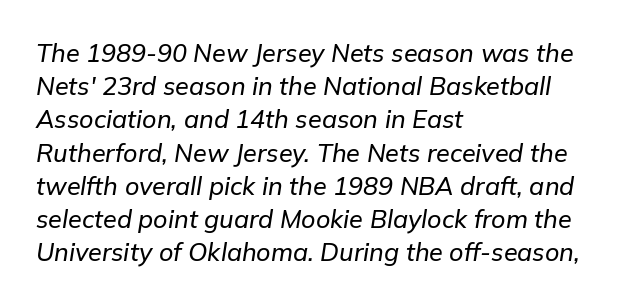
{"italic": "yes", "lean": "right", "slant_degrees": 9, "underline": "no", "align": "left", "line_spacing": "normal", "line_spacing_ratio": 1.33, "letter_spacing": "normal", "letter_spacing_em": 0.0, "glyph_px": 25}
